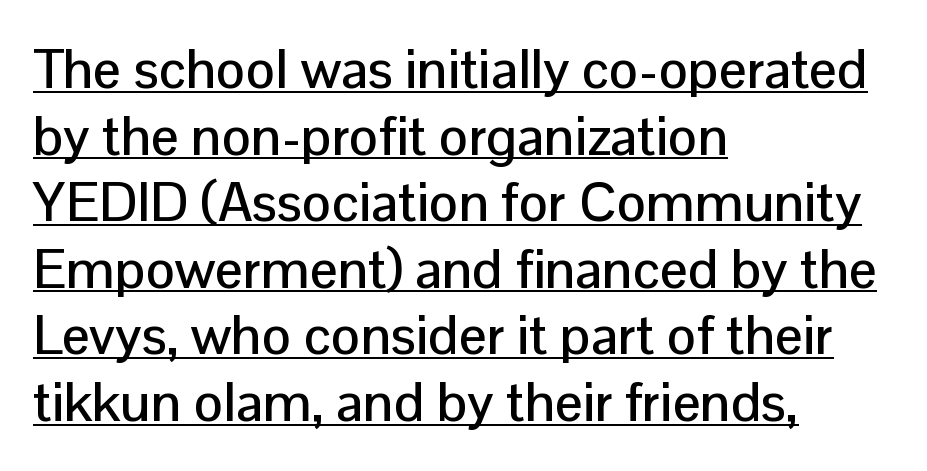
The image shows 55 px sans-serif type, upright; set left-aligned, line spacing 1.21x, normal letter spacing, underlined; low stroke contrast and a medium x-height.
